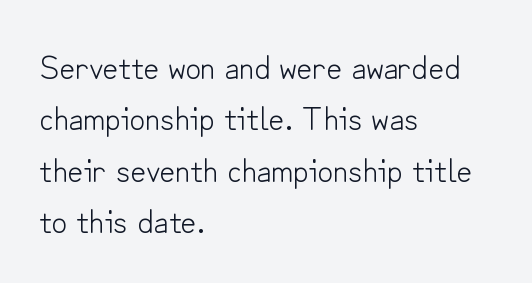
Character widths vary here, with narrow letters taking less room than wide ones. In terms of letterspacing, this is plain default setting. Letterform terminals end flat and unadorned throughout the passage. Normally led — the rows are evenly, conventionally spaced. In terms of posture, this sample is upright. Each stroke keeps to a modest, everyday thickness or less.
